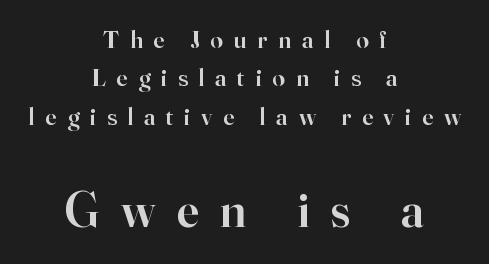
As a designer I'd log this as weight 600, semibold. Two sizes are in play, and the larger belongs to the second block. Here the designer chose a conventional face with non-uniform glyph widths. Whoever set this chose a conventional vertical rhythm. The tracking reads as deliberately expanded to a designer's eye.
